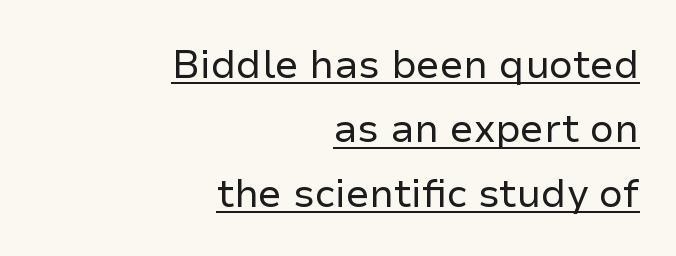
Q: Is the text bold? A: No.
Q: Is the text italic (slanted)? A: No, it is upright.
Q: Is the typeface a serif or a sans-serif typeface? A: Sans-serif.
Q: Is the text underlined? A: Yes.
Q: How is the paragraph aligned? A: Right-aligned.
Q: Is the spacing between letters normal or unusually wide? A: Normal.
Q: Is the spacing between lines tight, normal or loose? A: Normal.
Q: Width (condensed, normal, or wide)? A: Normal.
Q: Stroke contrast? A: Low.
Q: x-height? A: Medium.
Q: Monospaced? A: No.
